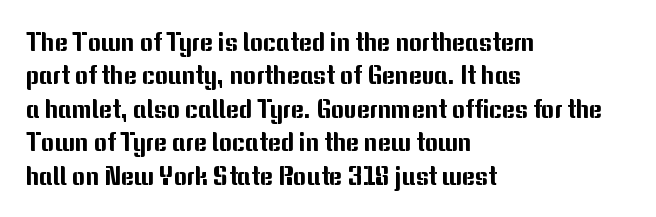
The image shows 25 px text type, upright; set left-aligned, normal line spacing (1.34x), normal letter spacing, not underlined.
